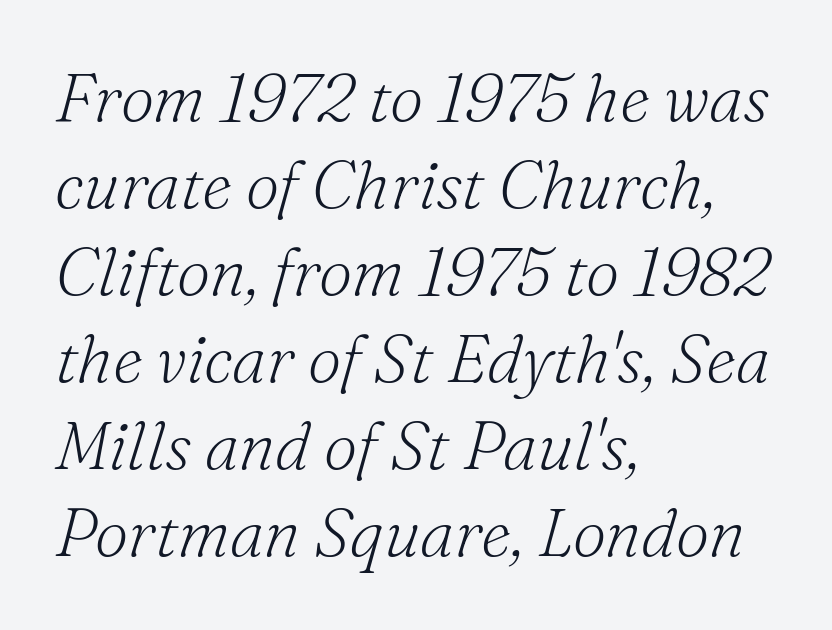
Q: Is the text bold? A: No.
Q: Is the text italic (slanted)? A: Yes, it leans right by about 16 degrees.
Q: Is the typeface a serif or a sans-serif typeface? A: Serif.
Q: Is the text underlined? A: No.
Q: How is the paragraph aligned? A: Left-aligned.
Q: Is the spacing between letters normal or unusually wide? A: Normal.
Q: Is the spacing between lines tight, normal or loose? A: Normal.
Q: Width (condensed, normal, or wide)? A: Normal.
Q: Stroke contrast? A: Medium.
Q: x-height? A: Small.
Q: Monospaced? A: No.
